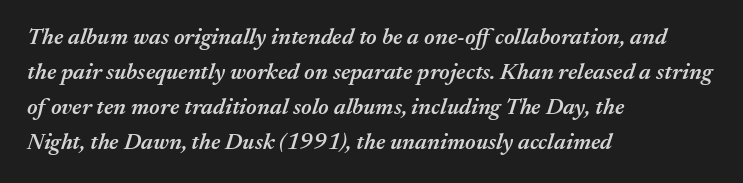
{"italic": "yes", "lean": "right", "slant_degrees": 17, "bold": "semi", "underline": "no", "align": "left", "line_spacing": "normal", "line_spacing_ratio": 1.52, "letter_spacing": "normal", "letter_spacing_em": 0.0, "glyph_px": 23}
